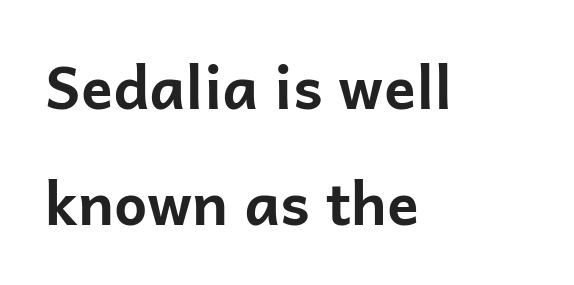
{"serif": "no", "italic": "no", "bold": "yes", "weight": "bold", "width": "normal", "stroke_contrast": "low", "x_height": "medium", "monospaced": "no", "underline": "no", "align": "left", "line_spacing": "loose", "line_spacing_ratio": 1.97, "letter_spacing": "normal", "letter_spacing_em": 0.0, "glyph_px": 59}
